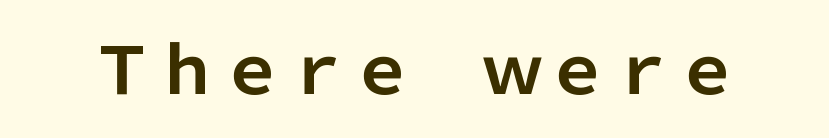
Standard letterfit; no display-style spreading of the glyphs. Character widths vary here, with narrow letters taking less room than wide ones. Emphasis by weight is at full strength: bold. The glyphs are unaccompanied by any horizontal stroke below them. Vertical strokes here are truly vertical. The font family rendered here belongs to the sans-serif group.
